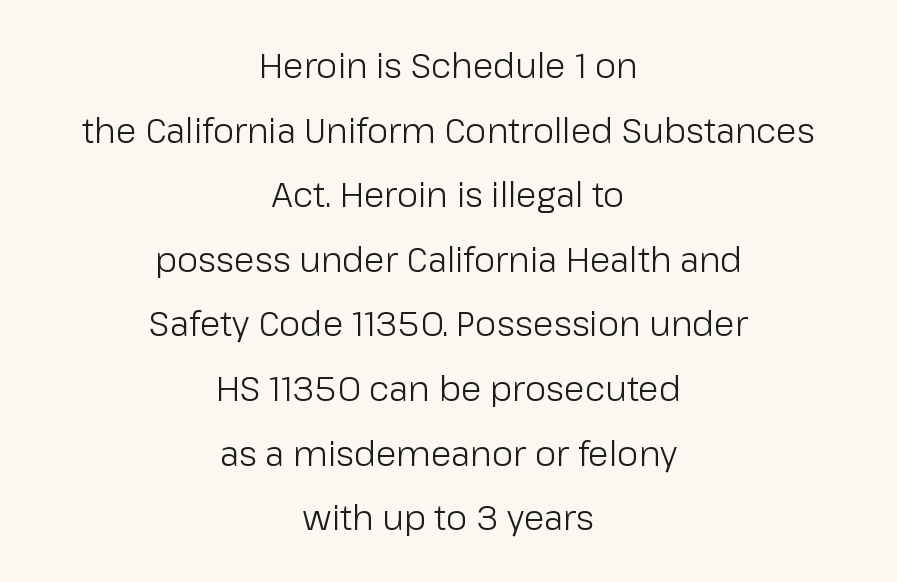
The image shows 34 px light sans-serif type, upright; set centered, loose line spacing (1.9x), normal letter spacing, not underlined; low stroke contrast and a medium x-height.
